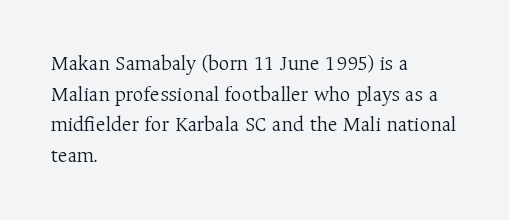
The image shows 21 px text type, upright; set left-aligned, normal line spacing (1.46x), normal letter spacing, not underlined.
